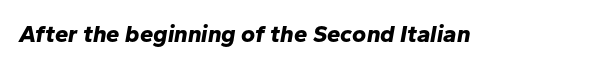
Q: Is the text bold? A: Yes.
Q: Is the text italic (slanted)? A: Yes, it leans right by about 10 degrees.
Q: Is the text underlined? A: No.
Q: Is the spacing between letters normal or unusually wide? A: Normal.
